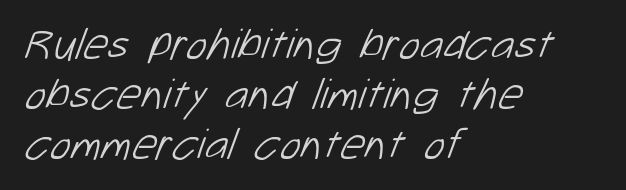
{"serif": "no", "bold": "no", "weight": "light", "width": "normal", "stroke_contrast": "low", "x_height": "medium", "monospaced": "no", "underline": "no", "align": "left", "line_spacing": "tight", "line_spacing_ratio": 1.14, "letter_spacing": "normal", "letter_spacing_em": 0.0, "glyph_px": 44}
